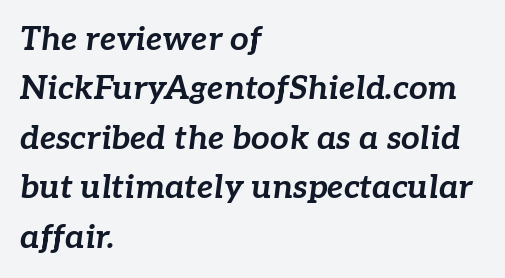
Interline gaps are of average width in this sample. Rendered with sloped, italic letterforms. Horizontal alignment here is leftward, the default for most running prose. The letters are bold, with thick, heavy strokes. Think of a printed novel: that variable character pitch is what you see here.
